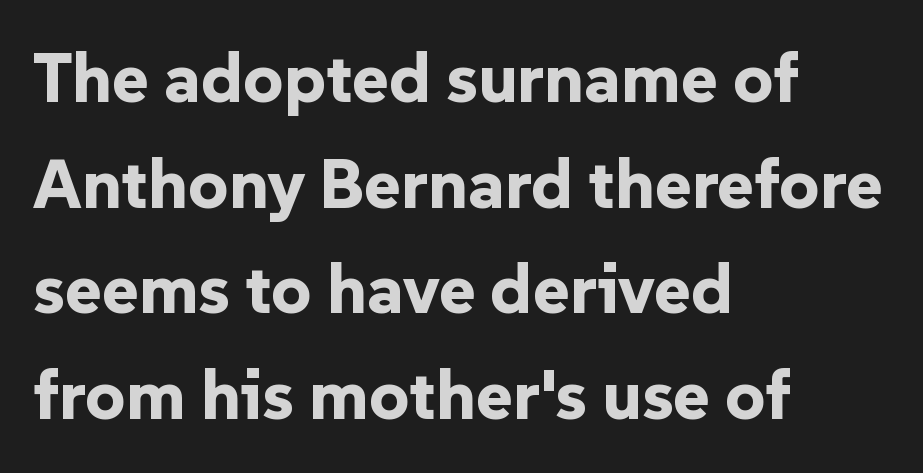
Q: Is the text bold? A: Yes.
Q: Is the text italic (slanted)? A: No, it is upright.
Q: Is the typeface a serif or a sans-serif typeface? A: Sans-serif.
Q: Is the text underlined? A: No.
Q: How is the paragraph aligned? A: Left-aligned.
Q: Is the spacing between letters normal or unusually wide? A: Normal.
Q: Is the spacing between lines tight, normal or loose? A: Normal.
Q: Width (condensed, normal, or wide)? A: Normal.
Q: Stroke contrast? A: Low.
Q: x-height? A: Medium.
Q: Monospaced? A: No.
